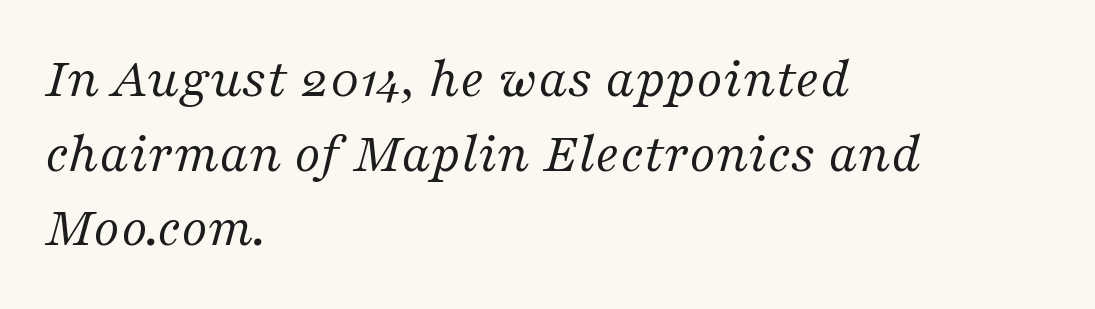
The face used here is proportionally spaced, like ordinary book or web type. Is the type heavy? It reads as light-to-regular instead. Nobody drew a line under any word here. The passage shown is typeset with a serif family.
